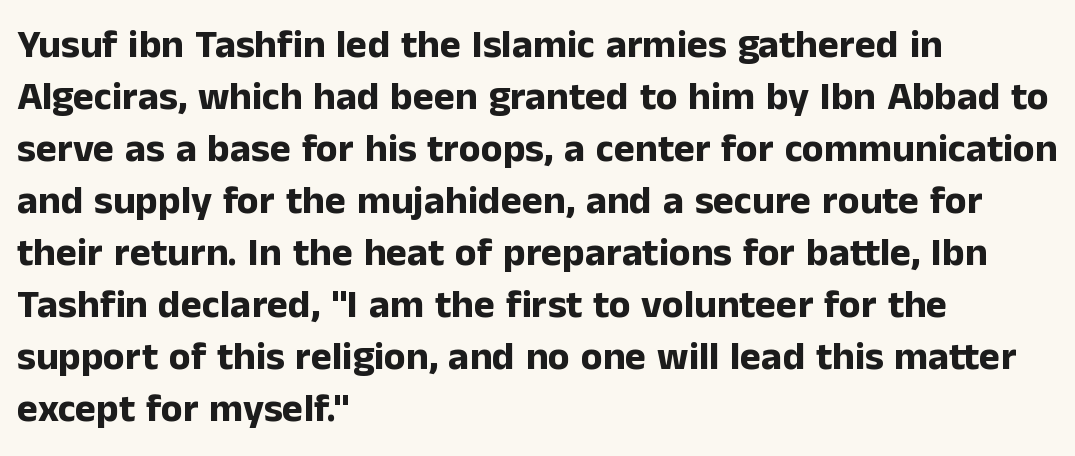
The specimen omits any rule beneath the text block's lines. Set as a true bold cut, around the 700 mark. Observe the absence of serifs on each vertical stroke in this sample. Character widths vary here, with narrow letters taking less room than wide ones. Every stem runs plumb, perpendicular to the baseline. Is there much room between lines? A standard amount, neither cramped nor airy.
